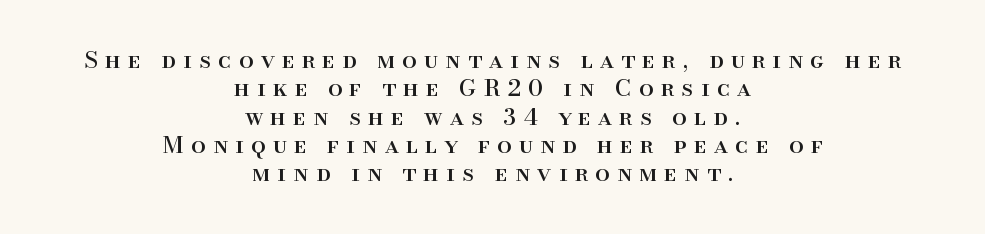
Q: Is the text italic (slanted)? A: No, it is upright.
Q: Is the text underlined? A: No.
Q: How is the paragraph aligned? A: Centered.
Q: Is the spacing between letters normal or unusually wide? A: Unusually wide.
